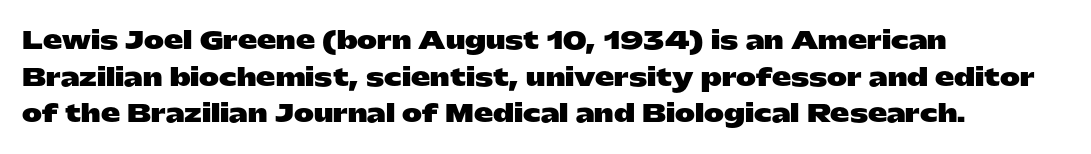
A typesetter would call this zero additional tracking. The letters stand upright; this is a roman face. Regular leading. The passage is arranged the way most books set body copy — flush left. Rule under the text: the space is simply empty. Strokes here are thick enough to call this a true bold.
